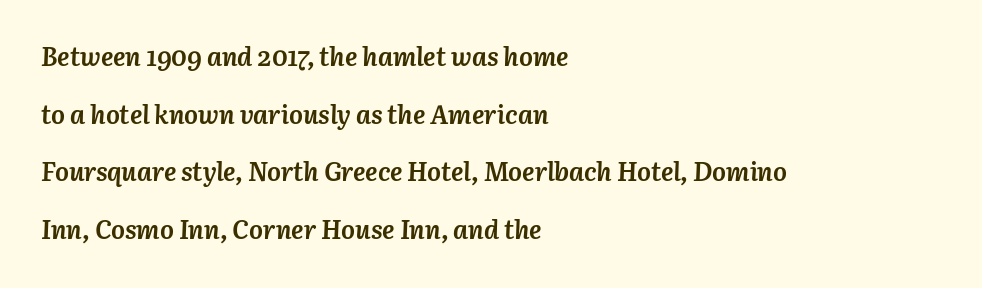
Q: Is the text bold? A: Yes.
Q: Is the text italic (slanted)? A: Yes, it leans right by about 3 degrees.
Q: Is the text underlined? A: No.
Q: How is the paragraph aligned? A: Left-aligned.
Q: Is the spacing between letters normal or unusually wide? A: Normal.
Q: Is the spacing between lines tight, normal or loose? A: Loose.
